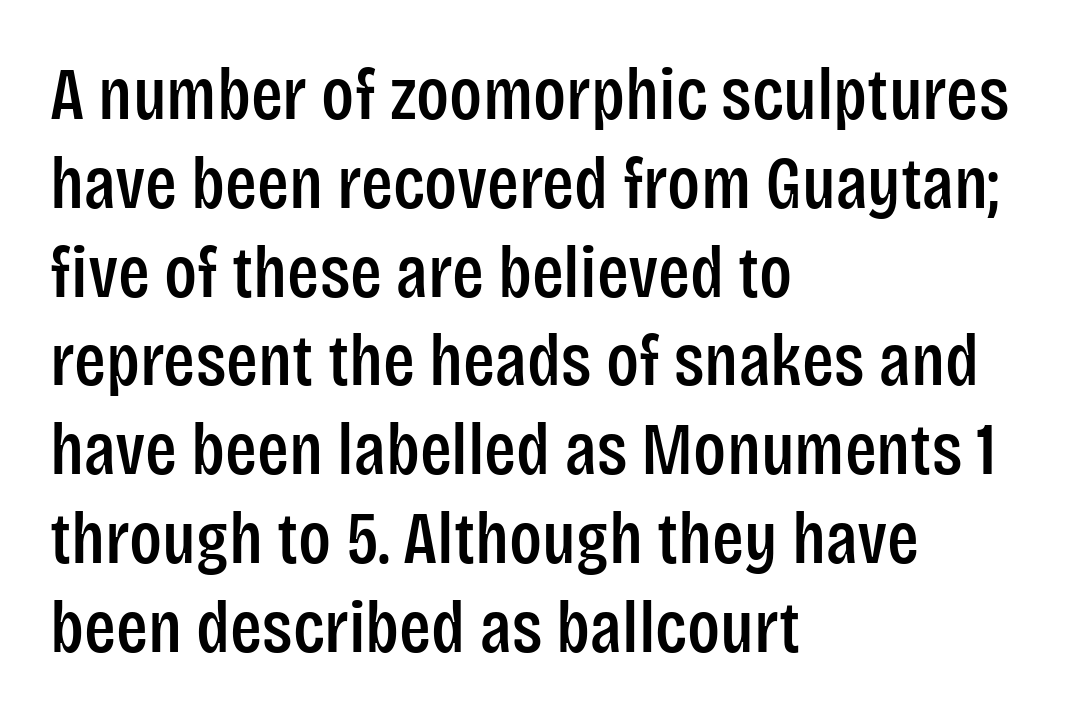
Each letter's strokes conclude bluntly, with no projecting serifs. Clear beneath every line of the passage. Proportional: the letters do not fall into vertical columns. The passage is arranged the way most books set body copy — flush left.
